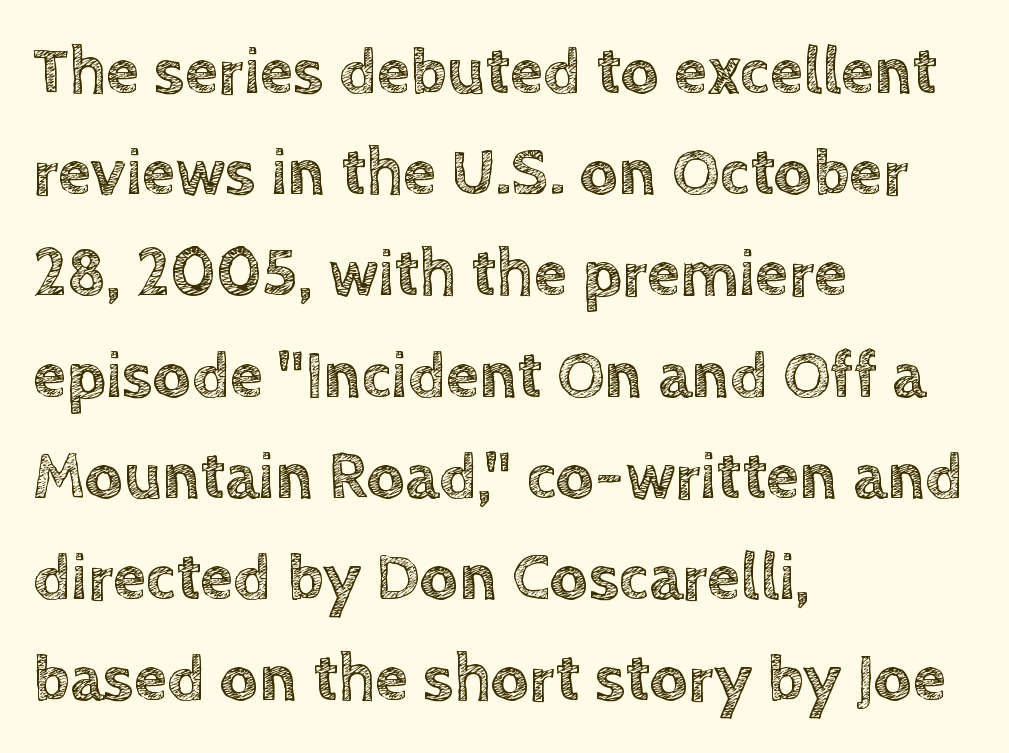
The image shows 67 px text type, upright; set left-aligned, normal line spacing (1.51x), normal letter spacing, not underlined; a large x-height.
